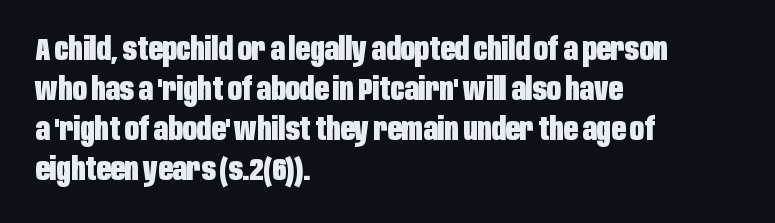
Interline gaps are of average width in this sample. Here the designer chose a conventional face with non-uniform glyph widths. I'd call this a sans setting — the letters go barefoot. The compositor pushed each line to the left boundary. Is the type bold? Yes — the strokes are clearly thick and heavy.
